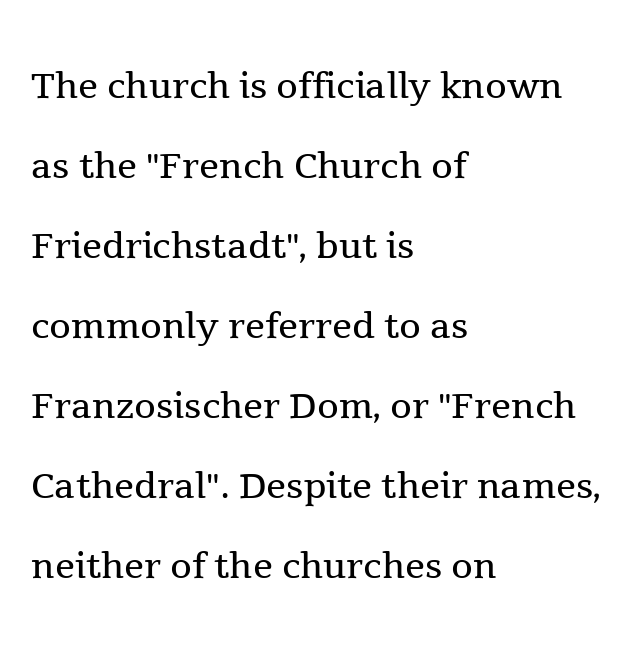
The image shows 50 px regular-weight serif type, upright; set left-aligned, normal line spacing (1.6x), normal letter spacing, not underlined; a medium x-height.
